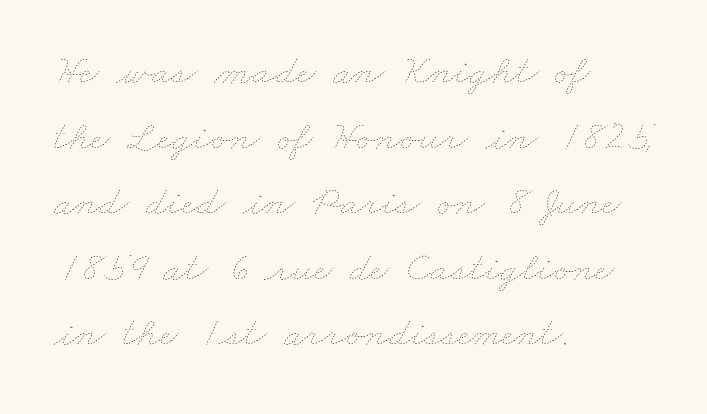
The face used here is proportionally spaced, like ordinary book or web type. Casual observation: everything's shoved over to the left. Plain, unruled lines of type. The line-height multiplier appears to be the usual default. Stroke thickness stays within the range of a standard reading face or lighter. Default kerning and tracking; the words read as compact shapes.
